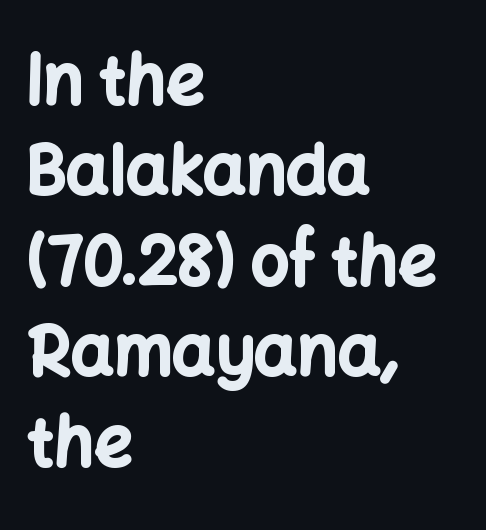
The image shows 68 px bold sans-serif type, upright; set left-aligned, normal line spacing (1.33x), normal letter spacing, not underlined; low stroke contrast and a medium x-height.
